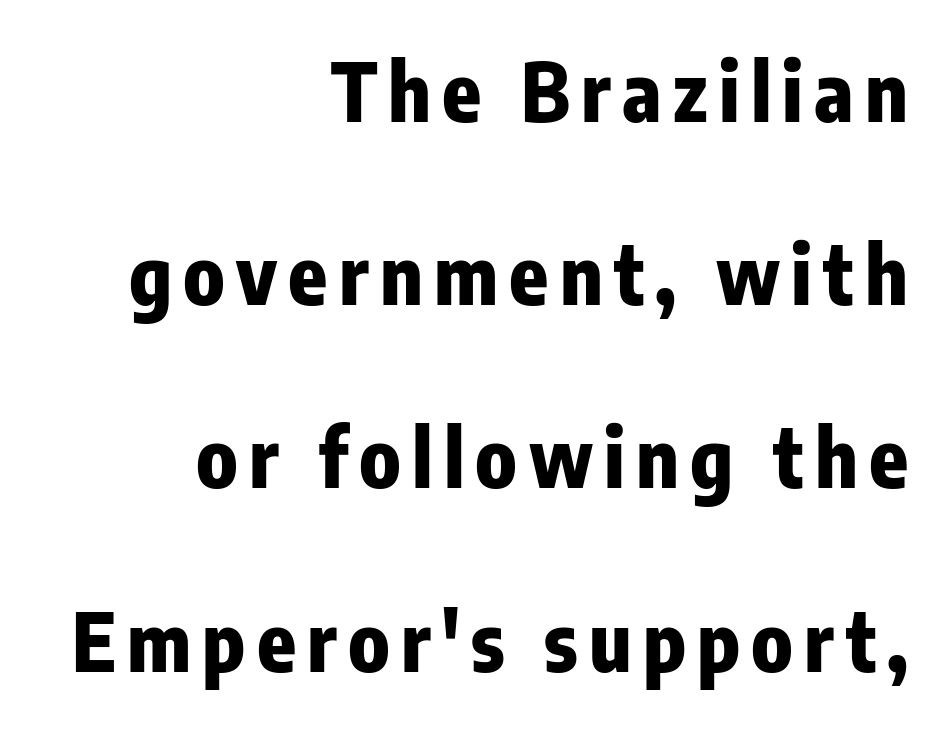
No italicization has been applied; the sample stays upright. Notice how thick the strokes are: this is what a full bold looks like. Unlike a traditional serif, this face leaves its strokes unadorned. Leading is clearly above the norm, producing a sparse column.
